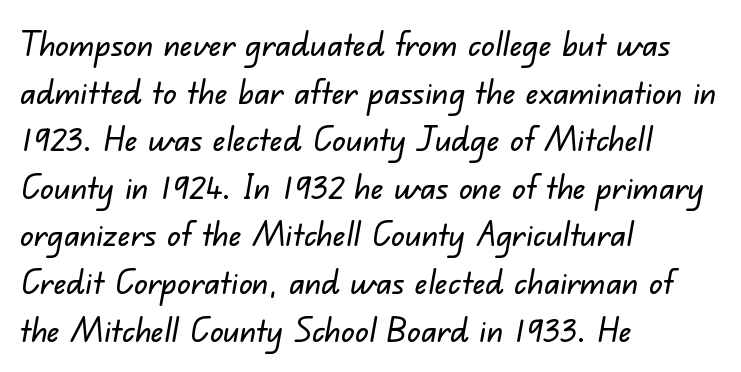
The image shows 34 px sans-serif type; set left-aligned, normal line spacing (1.4x), normal letter spacing, not underlined; low stroke contrast and a small x-height.
